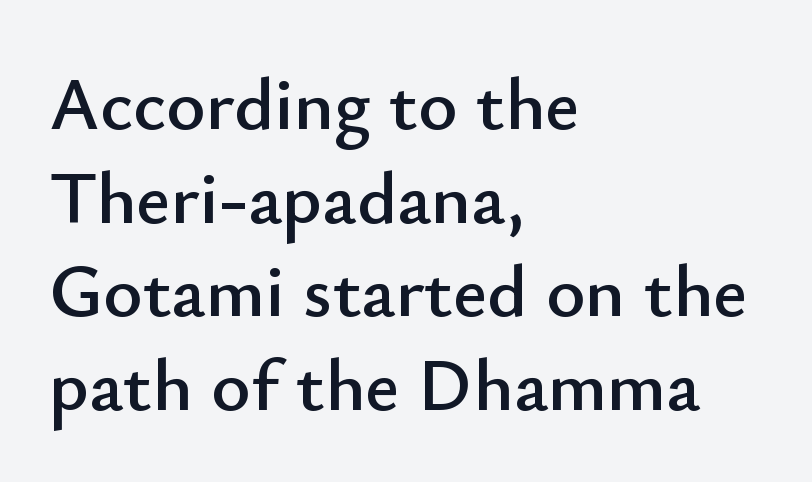
The image shows 75 px sans-serif type, upright; set left-aligned, normal line spacing (1.25x), normal letter spacing, not underlined; low stroke contrast and a small x-height.
